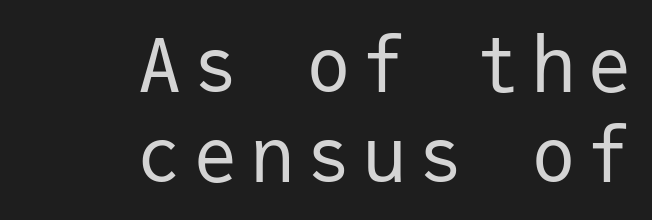
Honestly, there is no underline to notice here at all. Think of a typewriter: that constant character pitch is what you see here. Right-aligned paragraph, ragged on the left. No italicization has been applied; the sample stays upright. The font is comparable to plain body text, perhaps lighter. This is sans-serif lettering, the kind often seen on screens and signage.
